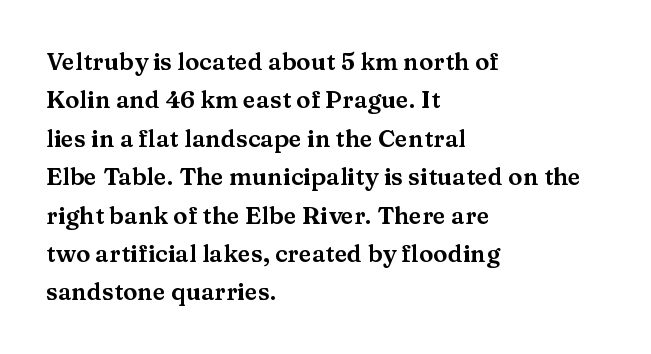
Q: Is the text italic (slanted)? A: No, it is upright.
Q: Is the text underlined? A: No.
Q: How is the paragraph aligned? A: Left-aligned.
Q: Is the spacing between letters normal or unusually wide? A: Normal.
Q: Is the spacing between lines tight, normal or loose? A: Normal.
